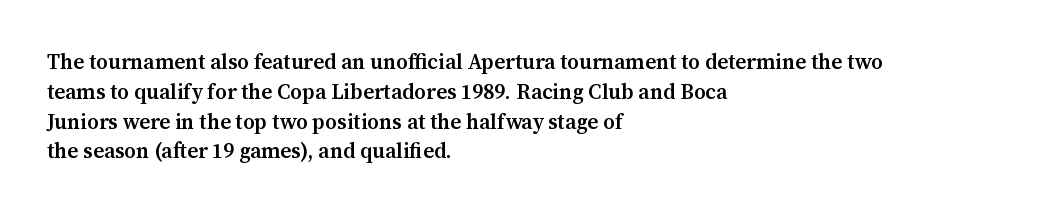
{"italic": "no", "bold": "semi", "underline": "no", "align": "left", "line_spacing": "normal", "line_spacing_ratio": 1.42, "letter_spacing": "normal", "letter_spacing_em": 0.0, "glyph_px": 21}
